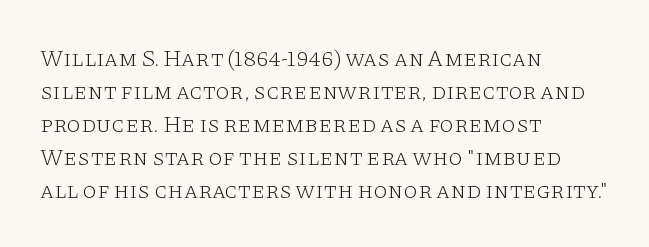
Q: Is the text bold? A: No.
Q: Is the text italic (slanted)? A: No, it is upright.
Q: Is the text underlined? A: No.
Q: How is the paragraph aligned? A: Left-aligned.
Q: Is the spacing between letters normal or unusually wide? A: Normal.
Q: Is the spacing between lines tight, normal or loose? A: Normal.
